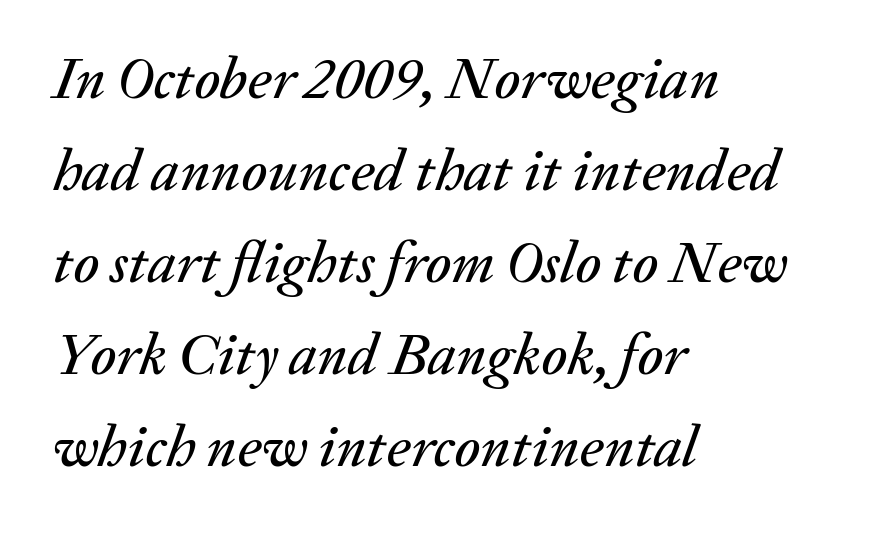
{"italic": "yes", "lean": "right", "slant_degrees": 20, "width": "normal", "stroke_contrast": "medium", "x_height": "medium", "monospaced": "no", "underline": "no", "align": "left", "line_spacing": "normal", "line_spacing_ratio": 1.56, "letter_spacing": "normal", "letter_spacing_em": 0.0, "glyph_px": 59}
